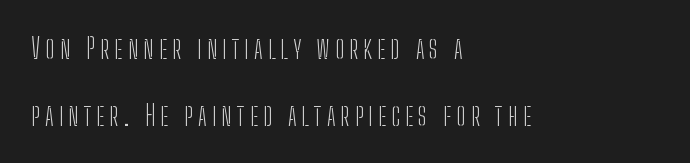
Q: Is the text bold? A: No.
Q: Is the text italic (slanted)? A: No, it is upright.
Q: Is the typeface a serif or a sans-serif typeface? A: Sans-serif.
Q: Is the text underlined? A: No.
Q: How is the paragraph aligned? A: Left-aligned.
Q: Is the spacing between lines tight, normal or loose? A: Loose.
Q: Width (condensed, normal, or wide)? A: Condensed.
Q: Stroke contrast? A: Low.
Q: x-height? A: Medium.
Q: Monospaced? A: No.
